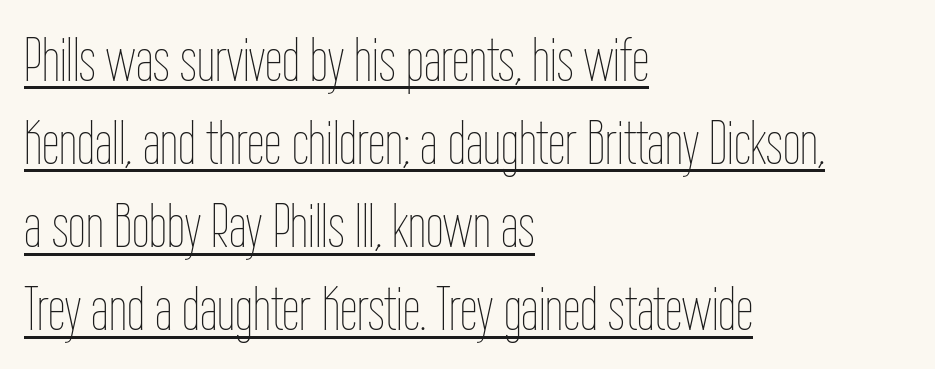
{"italic": "no", "bold": "no", "weight": "thin", "width": "condensed", "stroke_contrast": "low", "x_height": "medium", "monospaced": "no", "underline": "yes", "align": "left", "line_spacing": "normal", "line_spacing_ratio": 1.32, "letter_spacing": "normal", "letter_spacing_em": 0.0, "glyph_px": 63}
